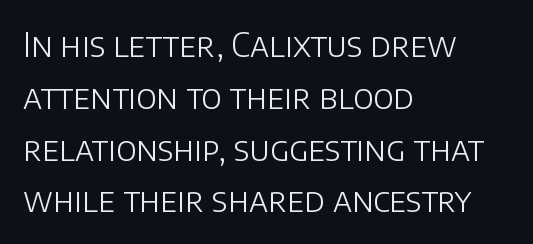
Q: Is the text bold? A: No.
Q: Is the text italic (slanted)? A: No, it is upright.
Q: Is the typeface a serif or a sans-serif typeface? A: Sans-serif.
Q: Is the text underlined? A: No.
Q: How is the paragraph aligned? A: Left-aligned.
Q: Is the spacing between letters normal or unusually wide? A: Normal.
Q: Is the spacing between lines tight, normal or loose? A: Normal.
Q: Width (condensed, normal, or wide)? A: Normal.
Q: Stroke contrast? A: Low.
Q: x-height? A: Large.
Q: Monospaced? A: No.
